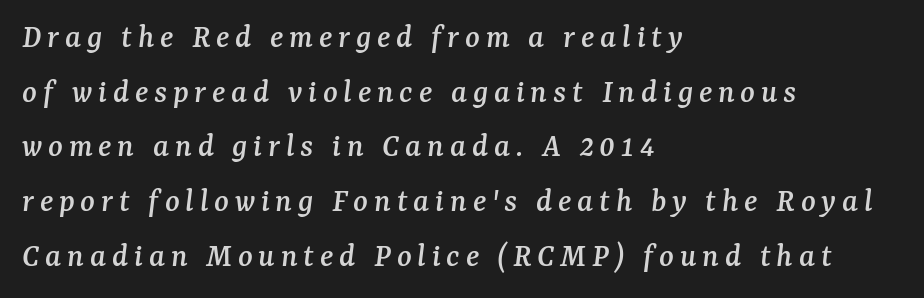
The image shows 34 px serif type, italic (leaning right); set left-aligned, normal line spacing (1.61x), not underlined; medium stroke contrast and a medium x-height.
